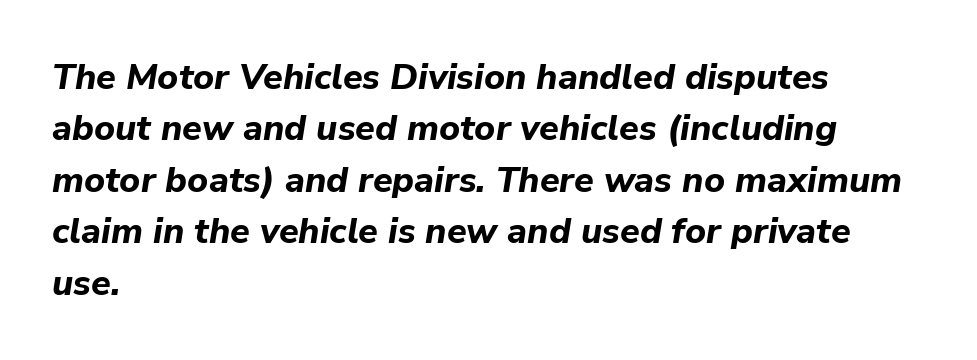
{"italic": "yes", "lean": "right", "slant_degrees": 9, "bold": "yes", "weight": "bold", "width": "normal", "stroke_contrast": "low", "x_height": "medium", "monospaced": "no", "underline": "no", "align": "left", "line_spacing": "normal", "line_spacing_ratio": 1.43, "letter_spacing": "normal", "letter_spacing_em": 0.0, "glyph_px": 36}
